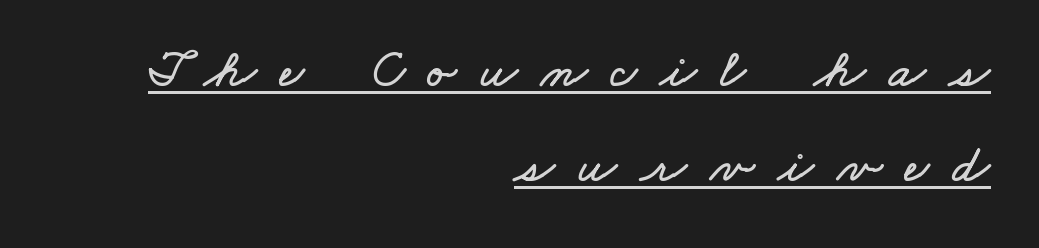
Q: Is the text underlined? A: Yes.
Q: How is the paragraph aligned? A: Right-aligned.
Q: Is the spacing between letters normal or unusually wide? A: Unusually wide.
Q: Width (condensed, normal, or wide)? A: Wide.
Q: Stroke contrast? A: Low.
Q: x-height? A: Small.
Q: Monospaced? A: No.
